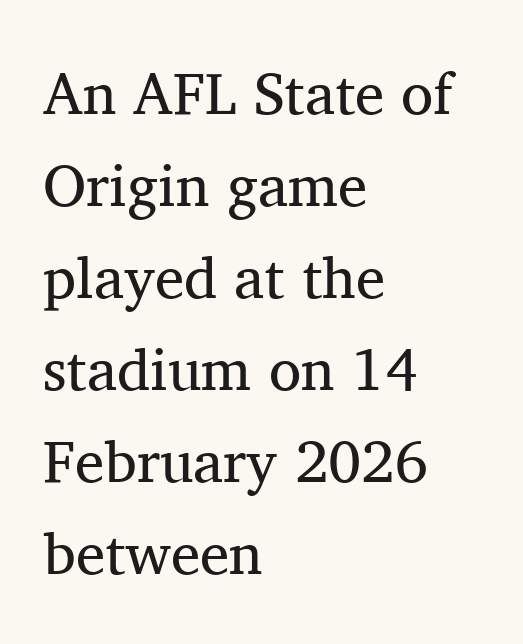
The image shows 59 px regular-weight serif type, upright; set left-aligned, normal line spacing (1.56x), normal letter spacing, not underlined; medium stroke contrast and a medium x-height.
